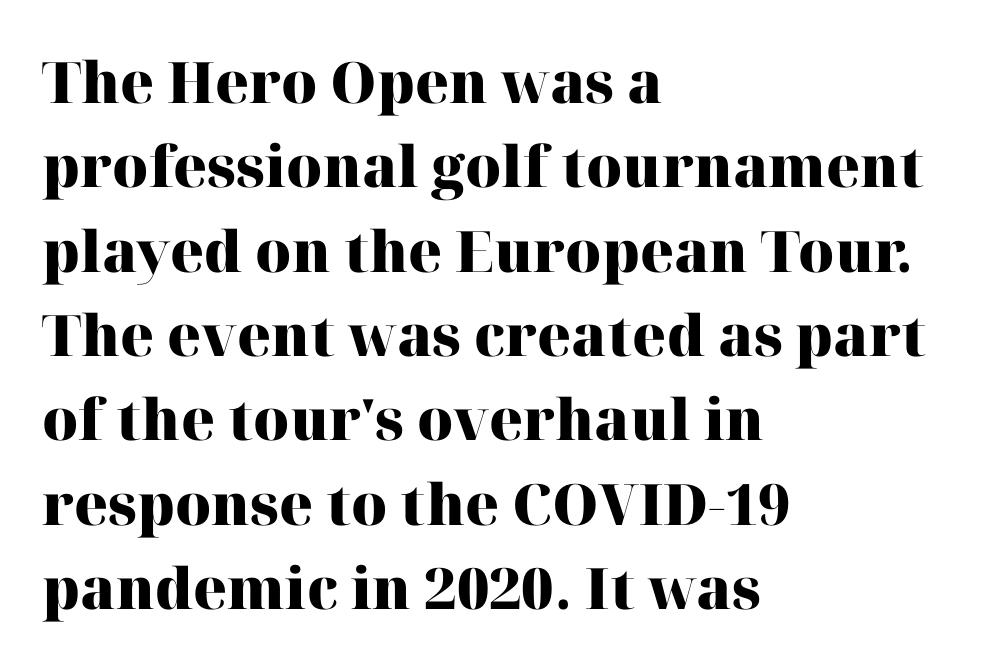
Q: Is the text bold? A: Yes.
Q: Is the text italic (slanted)? A: No, it is upright.
Q: Is the typeface a serif or a sans-serif typeface? A: Serif.
Q: Is the text underlined? A: No.
Q: How is the paragraph aligned? A: Left-aligned.
Q: Is the spacing between letters normal or unusually wide? A: Normal.
Q: Is the spacing between lines tight, normal or loose? A: Normal.
Q: Width (condensed, normal, or wide)? A: Normal.
Q: Stroke contrast? A: High.
Q: x-height? A: Medium.
Q: Monospaced? A: No.
